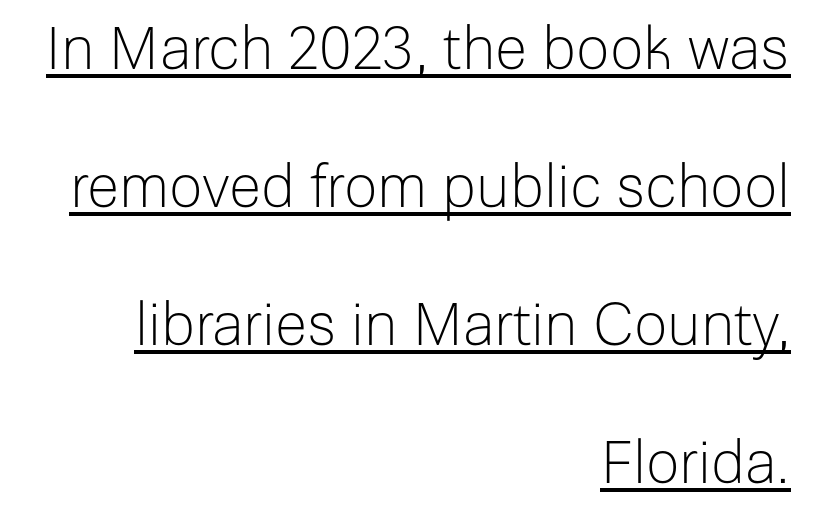
Layout note: lines flush right. Spacing verdict: proportional, widths tailored to each character. Emphasis is given by a line drawn under the lettering. The cut favours lightness, reaching ordinary text weight at its darkest. The typeface chosen for these lines omits serifs. In terms of letterspacing, this is plain default setting.
